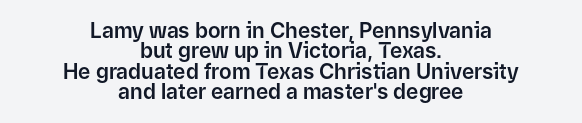
The image shows 21 px text type, upright; set centered, tight line spacing (0.97x), normal letter spacing, not underlined.
